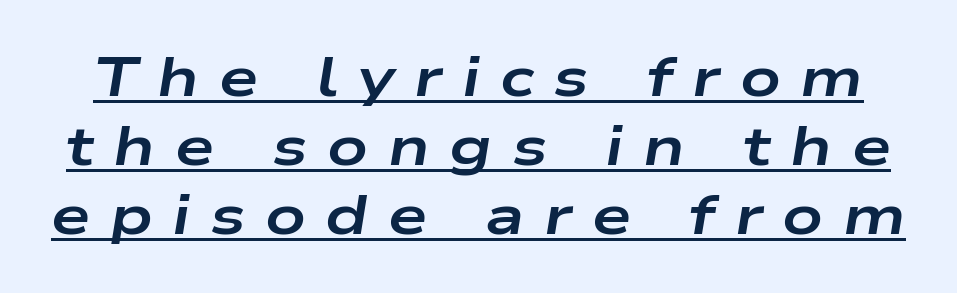
The image shows 56 px bold, wide type, italic (leaning right); set line spacing 1.23x, unusually wide letter spacing (+0.35 em), underlined; low stroke contrast and a medium x-height.
